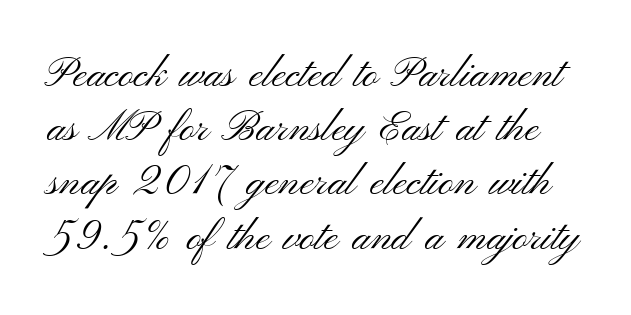
The image shows 42 px light, wide sans-serif type; set normal line spacing (1.29x), normal letter spacing, not underlined; medium stroke contrast and a small x-height.
